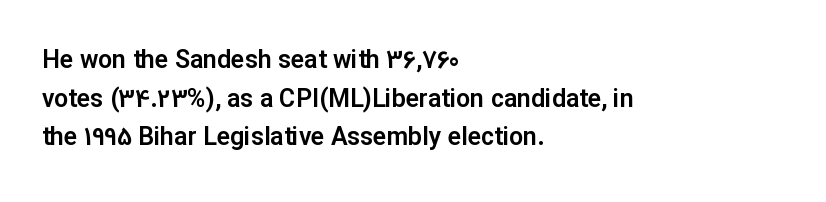
{"italic": "no", "underline": "no", "align": "left", "line_spacing": "normal", "line_spacing_ratio": 1.55, "letter_spacing": "normal", "letter_spacing_em": 0.0, "glyph_px": 25}
